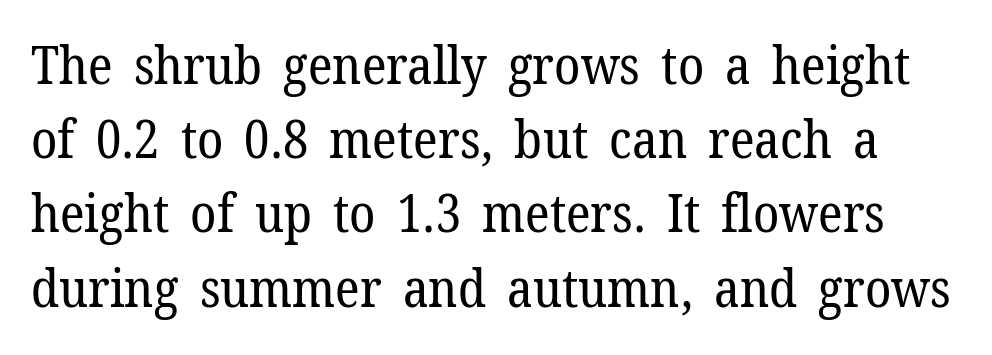
The image shows 53 px regular-weight serif type, upright; set normal line spacing (1.4x), normal letter spacing, not underlined; low stroke contrast and a medium x-height.
